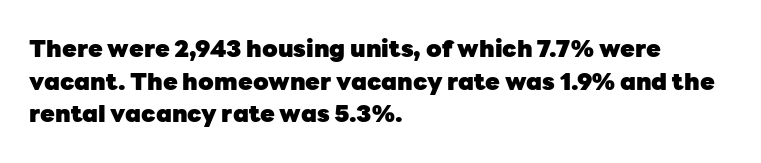
The rendering uses a moderate line-height, typical for paragraphs. The typography opts for an upright posture over an oblique one. Each word holds together tightly as a unit, with standard inter-letter gaps. Left-aligned paragraph, ragged on the right. The sample has been set heavy, in full bold. The string is rendered with underlining switched off.
